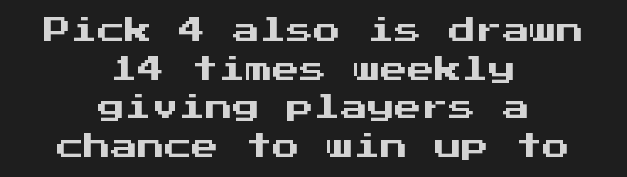
Q: Is the text italic (slanted)? A: No, it is upright.
Q: Is the text underlined? A: No.
Q: How is the paragraph aligned? A: Centered.
Q: Is the spacing between letters normal or unusually wide? A: Normal.
Q: Is the spacing between lines tight, normal or loose? A: Normal.
